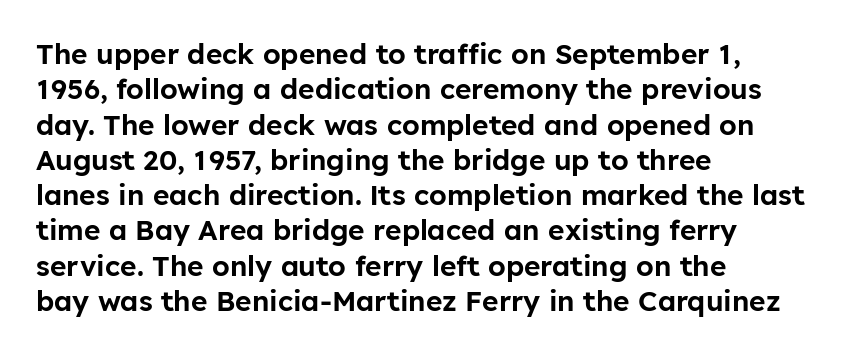
{"serif": "no", "italic": "no", "width": "normal", "stroke_contrast": "low", "x_height": "medium", "monospaced": "no", "underline": "no", "align": "left", "line_spacing": "normal", "line_spacing_ratio": 1.26, "letter_spacing": "normal", "letter_spacing_em": 0.0, "glyph_px": 28}
